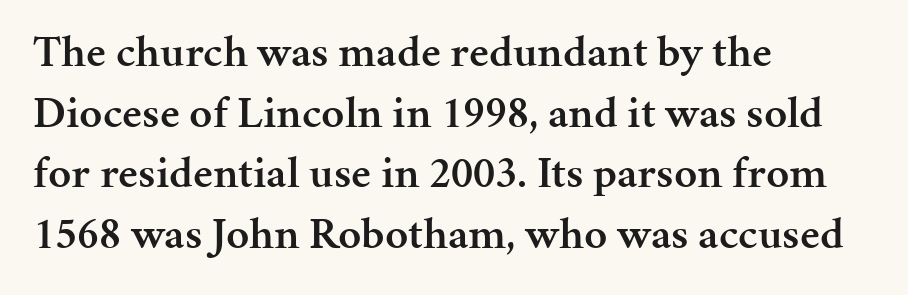
Q: Is the text bold? A: Semi-bold.
Q: Is the text italic (slanted)? A: No, it is upright.
Q: Is the typeface a serif or a sans-serif typeface? A: Serif.
Q: Is the text underlined? A: No.
Q: How is the paragraph aligned? A: Left-aligned.
Q: Is the spacing between letters normal or unusually wide? A: Normal.
Q: Is the spacing between lines tight, normal or loose? A: Normal.
Q: Width (condensed, normal, or wide)? A: Normal.
Q: Stroke contrast? A: Medium.
Q: x-height? A: Medium.
Q: Monospaced? A: No.
